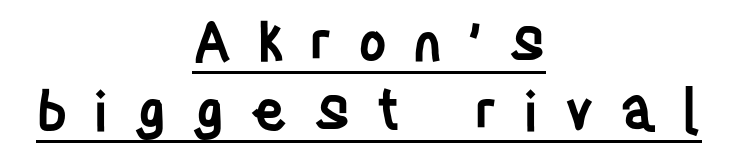
Q: Is the text bold? A: Semi-bold.
Q: Is the text italic (slanted)? A: No, it is upright.
Q: Is the typeface a serif or a sans-serif typeface? A: Sans-serif.
Q: Is the text underlined? A: Yes.
Q: How is the paragraph aligned? A: Centered.
Q: Is the spacing between letters normal or unusually wide? A: Unusually wide.
Q: Is the spacing between lines tight, normal or loose? A: Normal.
Q: Width (condensed, normal, or wide)? A: Condensed.
Q: Stroke contrast? A: Low.
Q: x-height? A: Large.
Q: Monospaced? A: No.
